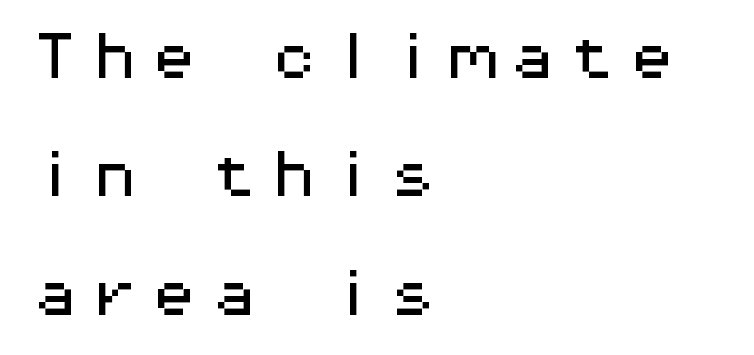
Just letters on the line, the space beneath them empty. Alignment: flush left. This block would shrink considerably if given ordinary leading; it's expanded now. You could count columns in this text — the font is strictly monospaced. The axis of the letterforms is exactly vertical.
